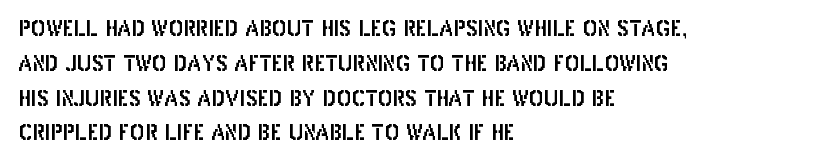
The image shows 22 px text type, upright; set left-aligned, normal line spacing (1.58x), normal letter spacing, not underlined.
